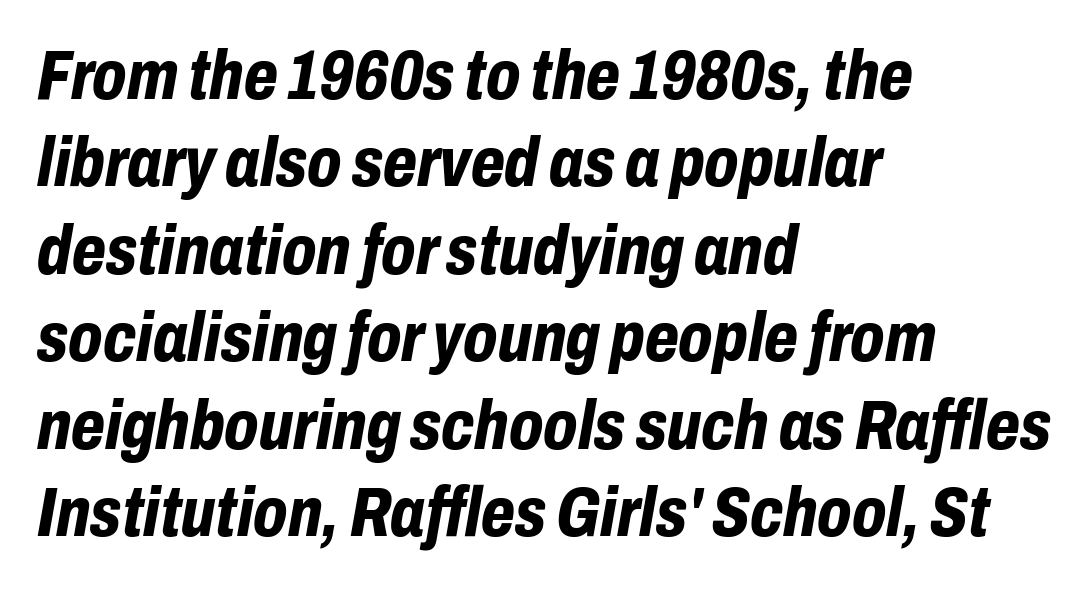
Reading down the column, the eye jumps a familiar distance to each next line. The horizontal fit of the characters is conventional and even. Slant detected: the letters are inclined. Each row of text sits above clean, open space. The typesetting leans heavy: a genuine bold. Varying glyph widths throughout — classic text-font behaviour.
